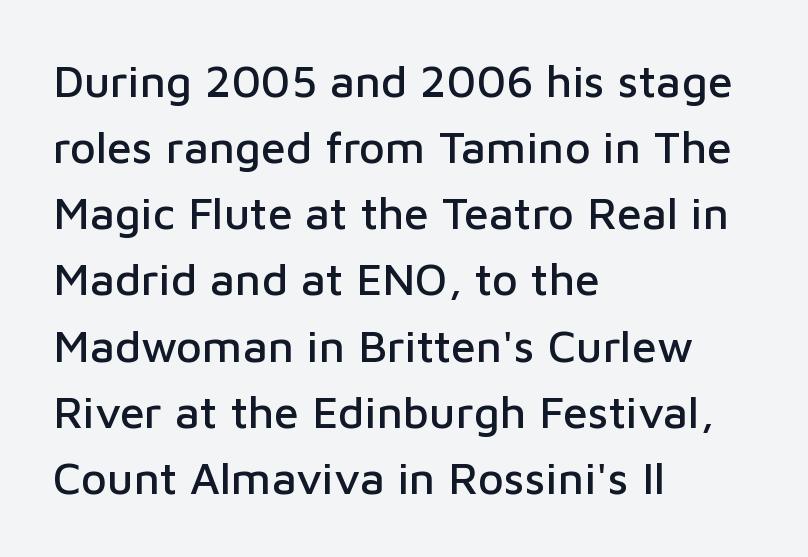
{"serif": "no", "italic": "no", "width": "normal", "stroke_contrast": "low", "x_height": "medium", "monospaced": "no", "underline": "no", "align": "left", "line_spacing": "normal", "line_spacing_ratio": 1.47, "letter_spacing": "normal", "letter_spacing_em": 0.0, "glyph_px": 45}
